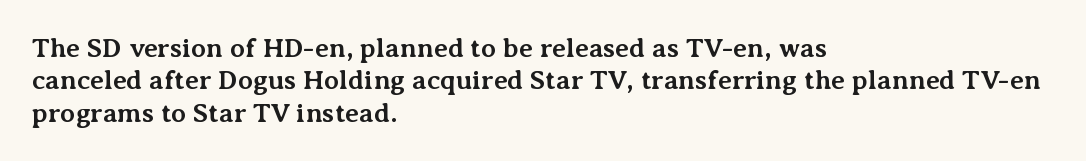
The image shows 27 px bold type, upright; set left-aligned, line spacing 1.2x, normal letter spacing, not underlined.
